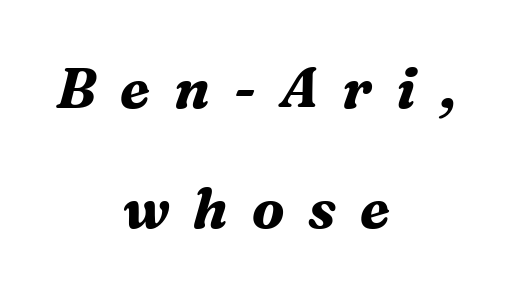
The image shows 56 px bold serif type, italic (leaning right); set centered, loose line spacing (2.15x), unusually wide letter spacing (+0.43 em), not underlined; medium stroke contrast and a medium x-height.
